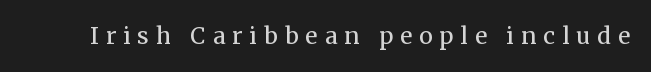
A typesetter would call this heavily tracked-out type. Bold? No — there's no thickening of the strokes. Every stem runs plumb, perpendicular to the baseline. The words here are not underlined.
